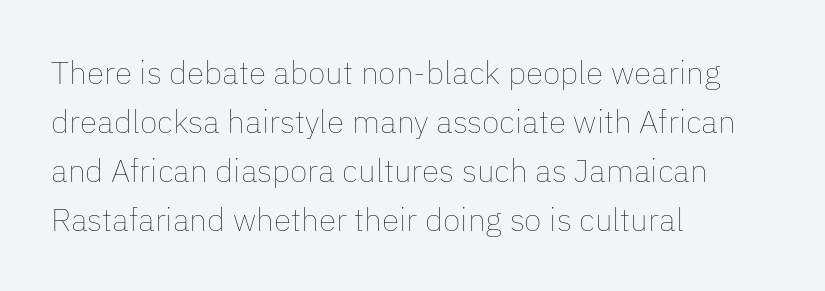
{"italic": "no", "bold": "no", "weight": "thin", "width": "normal", "stroke_contrast": "low", "x_height": "medium", "monospaced": "no", "underline": "no", "align": "left", "line_spacing": "normal", "line_spacing_ratio": 1.53, "letter_spacing": "normal", "letter_spacing_em": 0.0, "glyph_px": 32}
